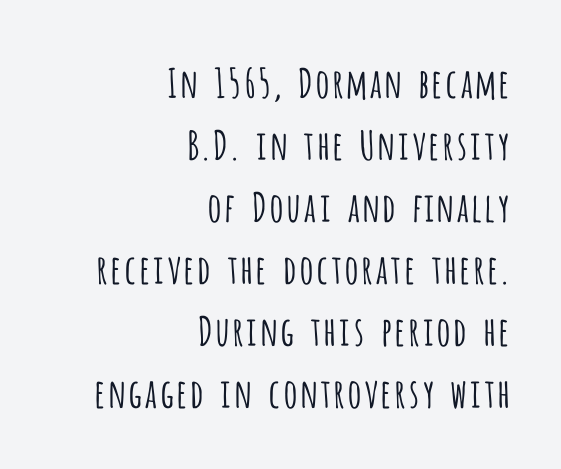
The image shows 40 px light, condensed sans-serif type, upright; set right-aligned, normal line spacing (1.55x), normal letter spacing, not underlined; low stroke contrast and a large x-height.
